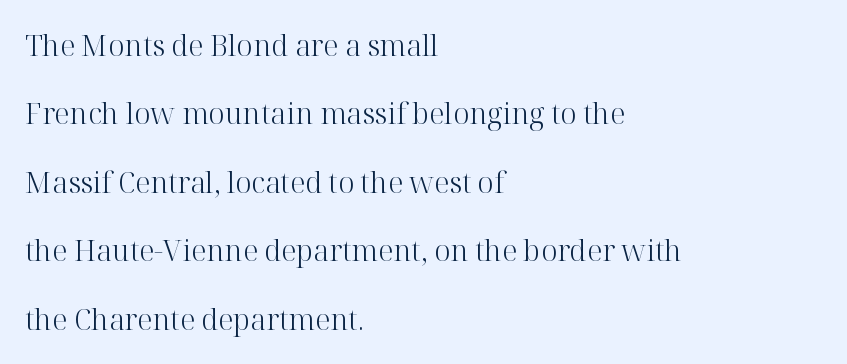
These lines keep a tight, regular rhythm from letter to letter. Nobody drew a line under any word here. A quiet, ordinary-to-light weight characterises the typeface. In terms of leading, this rendering errs on the spacious side.
